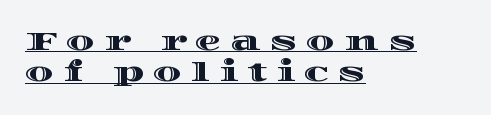
The passage shown is underscored from start to finish. The line texture is sparse and dotted thanks to wide tracking. The paragraph has a hard left edge and a soft right edge. The letters stand upright; this is a roman face.
